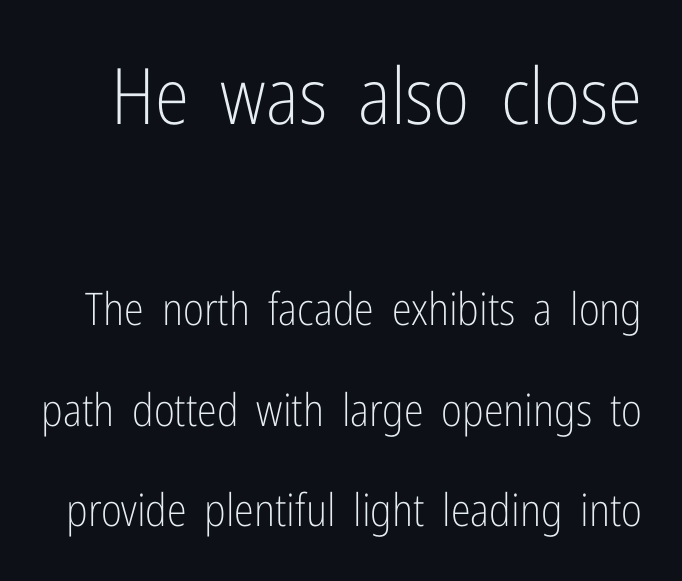
{"serif": "no", "italic": "no", "bold": "no", "weight": "light", "width": "condensed", "stroke_contrast": "low", "x_height": "medium", "monospaced": "no", "underline": "no", "line_spacing": "loose", "line_spacing_ratio": 2.23, "letter_spacing": "normal", "letter_spacing_em": 0.0, "larger_block": "first", "size_ratio": 1.73, "glyph_px": 78}
